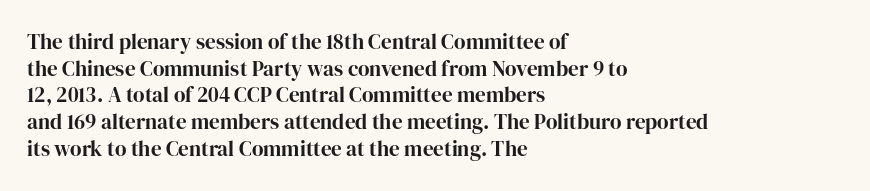
The image shows 21 px text type, upright; set left-aligned, normal line spacing (1.27x), normal letter spacing, not underlined.
